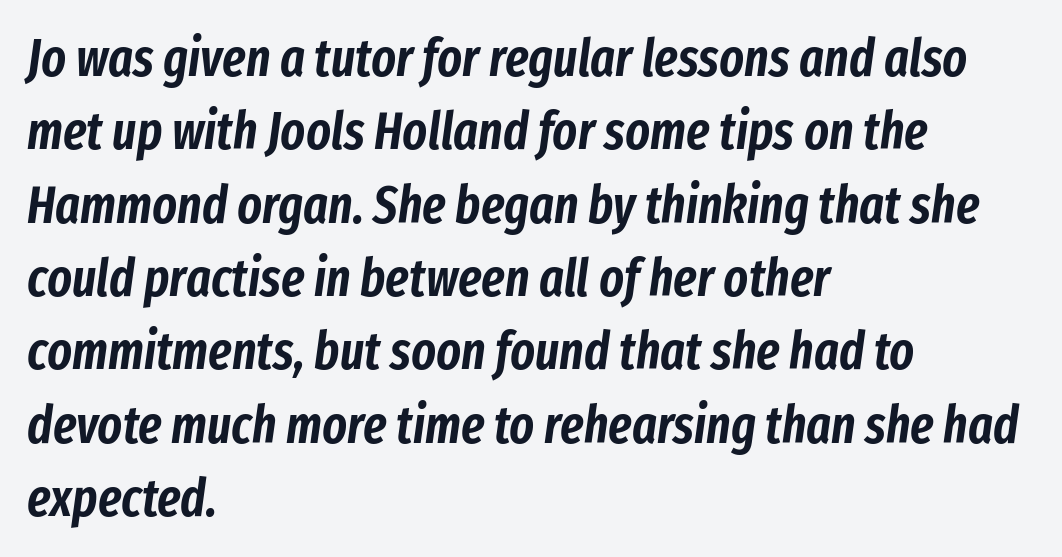
Default kerning and tracking; the words read as compact shapes. Italic: yes, the glyphs are oblique. The typesetter chose a ragged-right arrangement here. The letters advance in unequal steps, a hallmark of proportional type.
